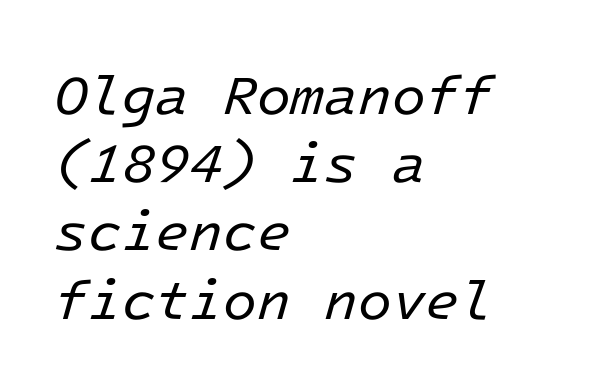
{"italic": "yes", "lean": "right", "slant_degrees": 16, "bold": "no", "weight": "regular", "width": "normal", "stroke_contrast": "low", "x_height": "medium", "monospaced": "yes", "underline": "no", "align": "left", "line_spacing_ratio": 1.24, "letter_spacing": "normal", "letter_spacing_em": 0.0, "glyph_px": 55}
